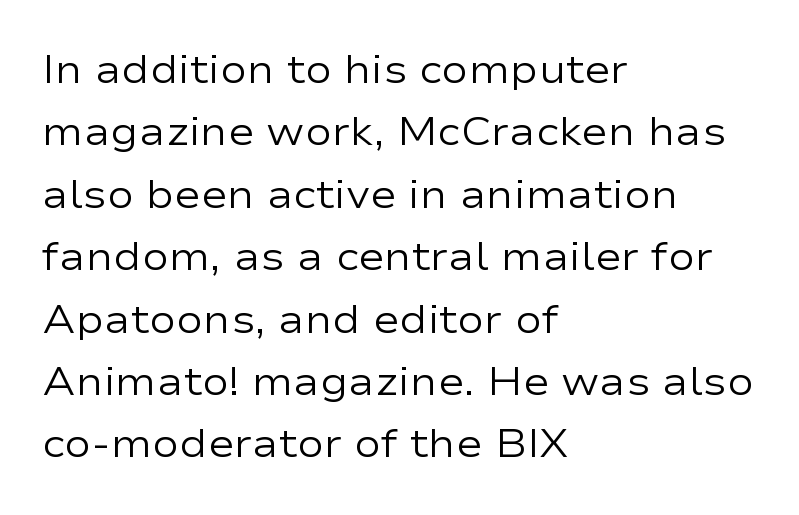
{"serif": "no", "italic": "no", "bold": "no", "weight": "regular", "width": "wide", "stroke_contrast": "low", "x_height": "medium", "monospaced": "no", "underline": "no", "align": "left", "line_spacing": "normal", "line_spacing_ratio": 1.56, "letter_spacing": "normal", "letter_spacing_em": 0.0, "glyph_px": 40}
